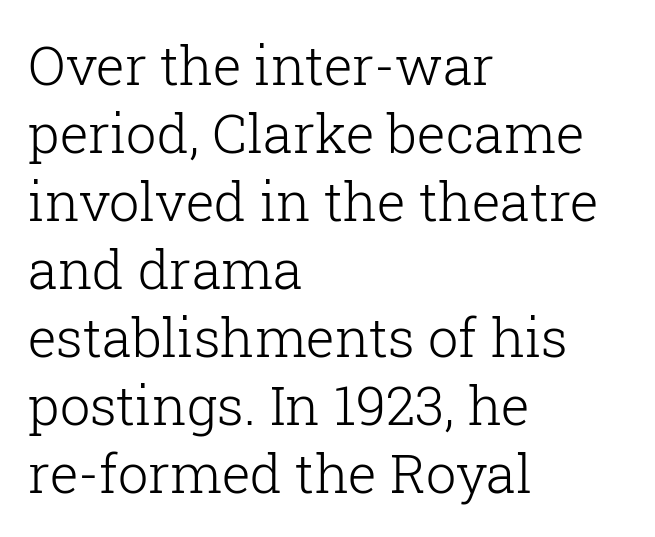
Observe the ordinary spacing: letters are neighbours, not strangers. Tall strokes in this sample are plumb rather than angled. The passage shown is typed in a proportional face where columns would drift. The paragraph has a hard left edge and a soft right edge. Unmarked baselines from the first word to the last. Quick note: interline space is typical.
